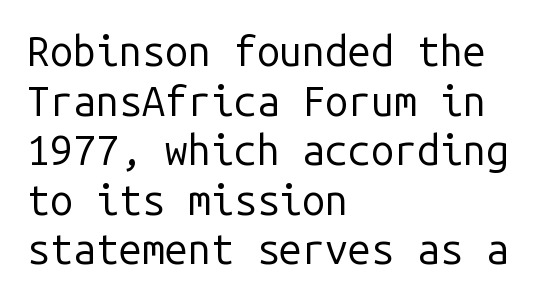
Stems and bowls with no extra thickness — not bold. Horizontal alignment here is leftward, the default for most running prose. Quick note: underline off. In terms of letterform style, serifs are entirely absent.
